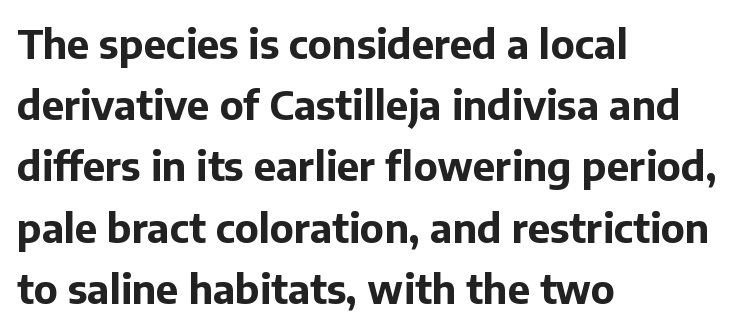
The image shows 40 px bold sans-serif type, upright; set left-aligned, normal line spacing (1.53x), normal letter spacing, not underlined; low stroke contrast and a medium x-height.
